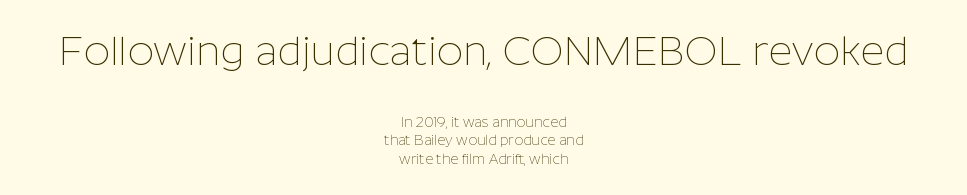
Look at the tracking — it's just the regular setting, nothing added. The gap between lines stays unmarked. These lines stack symmetrically, like a column narrowing and widening about its center. Leading: standard.
